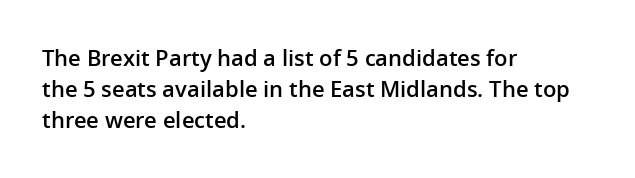
Q: Is the text bold? A: Semi-bold.
Q: Is the text italic (slanted)? A: No, it is upright.
Q: Is the text underlined? A: No.
Q: How is the paragraph aligned? A: Left-aligned.
Q: Is the spacing between letters normal or unusually wide? A: Normal.
Q: Is the spacing between lines tight, normal or loose? A: Normal.
